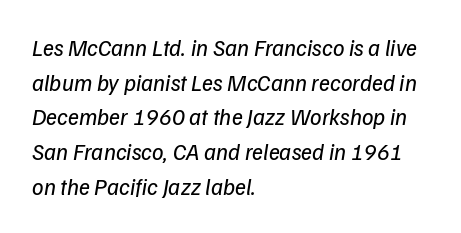
{"italic": "yes", "lean": "right", "slant_degrees": 9, "bold": "no", "underline": "no", "align": "left", "line_spacing": "normal", "line_spacing_ratio": 1.51, "letter_spacing": "normal", "letter_spacing_em": 0.0, "glyph_px": 23}
